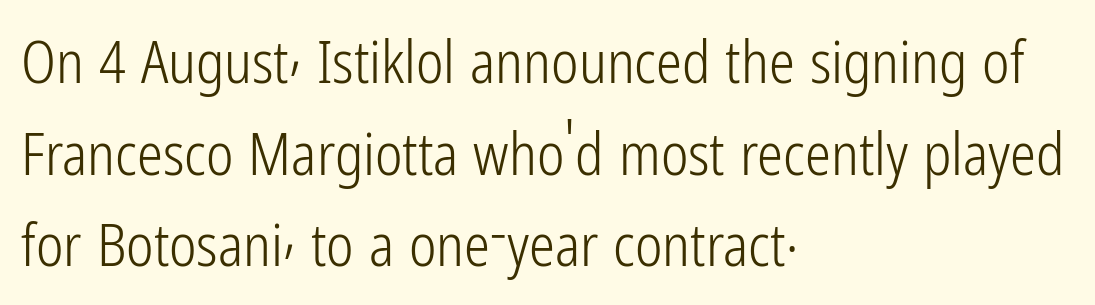
{"serif": "no", "italic": "no", "bold": "no", "weight": "light", "width": "condensed", "stroke_contrast": "low", "x_height": "medium", "monospaced": "no", "underline": "no", "align": "left", "line_spacing": "normal", "line_spacing_ratio": 1.58, "letter_spacing": "normal", "letter_spacing_em": 0.0, "glyph_px": 58}
